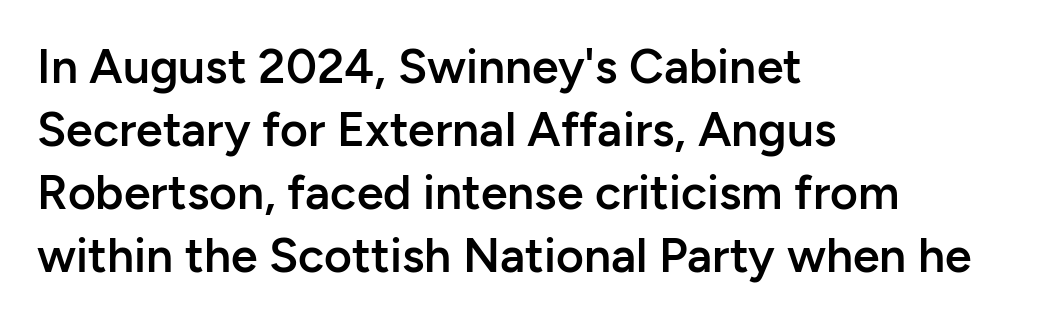
Q: Is the text bold? A: Semi-bold.
Q: Is the text italic (slanted)? A: No, it is upright.
Q: Is the typeface a serif or a sans-serif typeface? A: Sans-serif.
Q: Is the text underlined? A: No.
Q: How is the paragraph aligned? A: Left-aligned.
Q: Is the spacing between letters normal or unusually wide? A: Normal.
Q: Is the spacing between lines tight, normal or loose? A: Normal.
Q: Width (condensed, normal, or wide)? A: Normal.
Q: Stroke contrast? A: Low.
Q: x-height? A: Medium.
Q: Monospaced? A: No.
